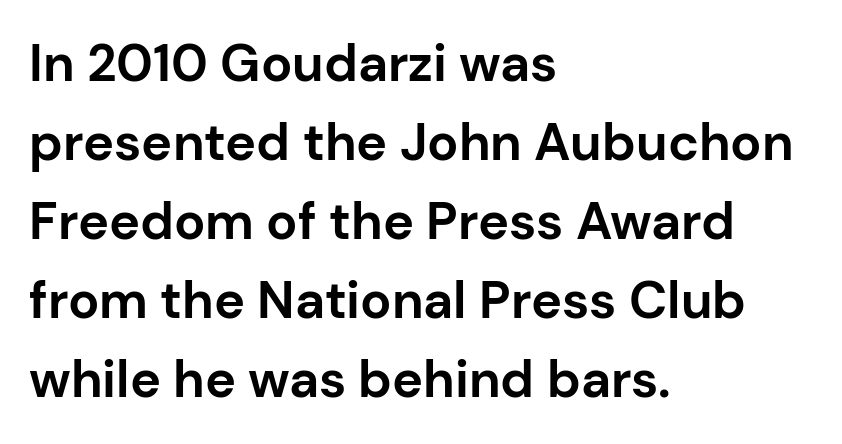
The image shows 52 px bold sans-serif type, upright; set left-aligned, normal line spacing (1.52x), normal letter spacing, not underlined; low stroke contrast and a medium x-height.
